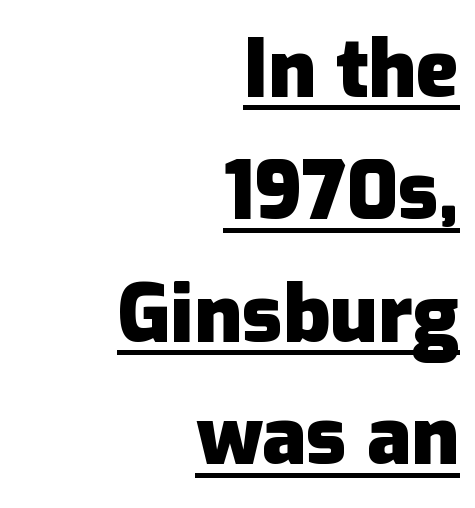
The image shows 80 px heavy sans-serif type, upright; set right-aligned, normal line spacing (1.53x), normal letter spacing, underlined; low stroke contrast and a medium x-height.
